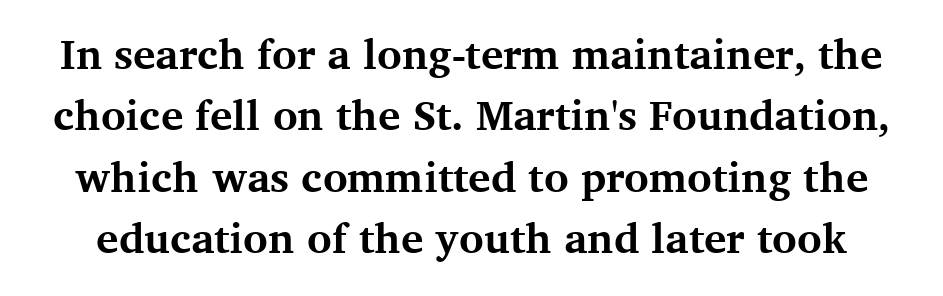
Q: Is the text bold? A: Yes.
Q: Is the text italic (slanted)? A: No, it is upright.
Q: Is the typeface a serif or a sans-serif typeface? A: Serif.
Q: Is the text underlined? A: No.
Q: Is the spacing between letters normal or unusually wide? A: Normal.
Q: Is the spacing between lines tight, normal or loose? A: Normal.
Q: Width (condensed, normal, or wide)? A: Normal.
Q: Stroke contrast? A: Medium.
Q: x-height? A: Medium.
Q: Monospaced? A: No.
